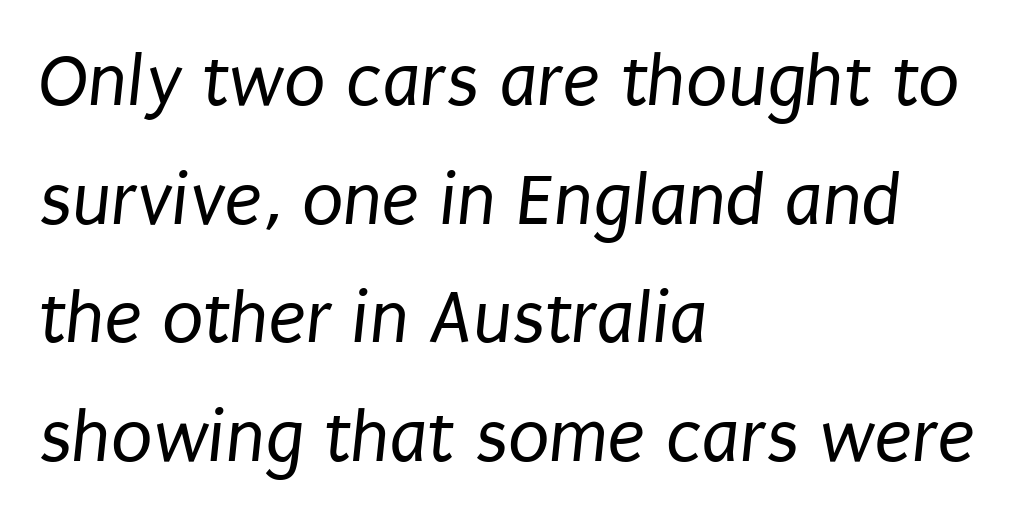
Whoever set this chose a conventional vertical rhythm. Note the varied advance widths — an 'i' is clearly narrower than an 'm'. How are the letters spaced? Ordinarily, with no added tracking. A clean baseline with only descenders dipping below it. The passage shown is typeset with a sans-serif family.
